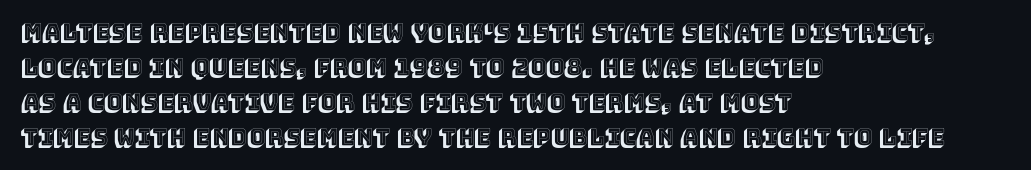
The image shows 22 px text type, upright; set left-aligned, normal line spacing (1.59x), normal letter spacing, not underlined.
